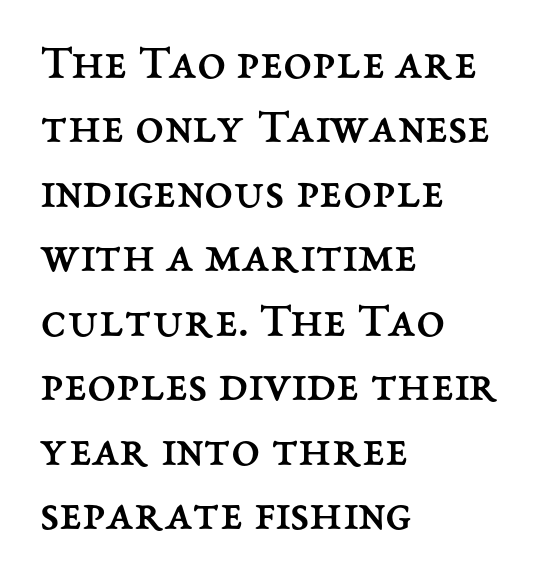
The face used here is rendered with its standard letterfit. You could not count columns in this text — the font is proportionally spaced. A typesetter would mark this as roman, not italic. Descenders are the only things crossing below the line. The typesetter chose a ragged-right arrangement here.
